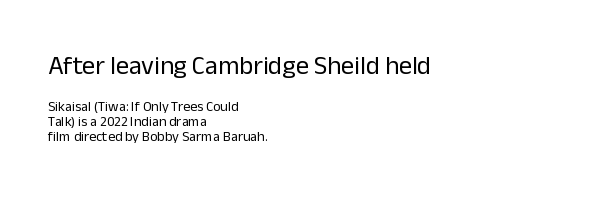
{"italic": "no", "bold": "no", "underline": "no", "align": "left", "line_spacing": "tight", "line_spacing_ratio": 1.08, "letter_spacing": "normal", "letter_spacing_em": 0.0, "larger_block": "first", "size_ratio": 1.86, "glyph_px": 26}
